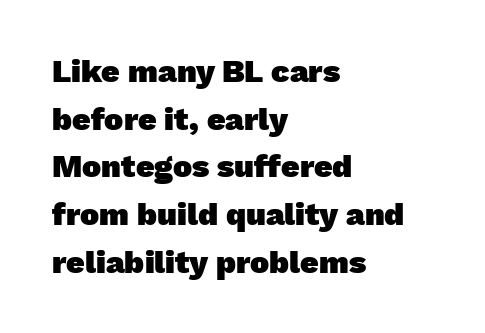
The letterforms sit shoulder to shoulder at normal distance. These lines stack with their left ends in a neat column. Regarding leading, the lines here are spaced in the standard way. Serifs: no, the terminals of the letterforms are clean. The rendering uses natural spacing where letterforms have individual widths.
